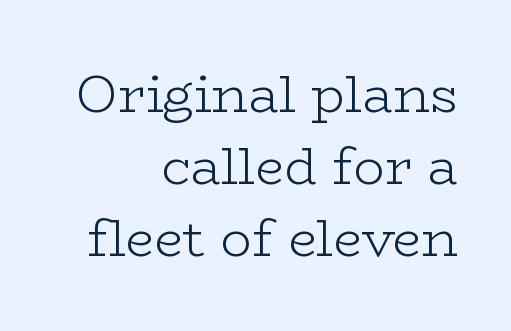
Q: Is the text bold? A: No.
Q: Is the text italic (slanted)? A: No, it is upright.
Q: Is the typeface a serif or a sans-serif typeface? A: Serif.
Q: Is the text underlined? A: No.
Q: How is the paragraph aligned? A: Right-aligned.
Q: Is the spacing between letters normal or unusually wide? A: Normal.
Q: Is the spacing between lines tight, normal or loose? A: Normal.
Q: Width (condensed, normal, or wide)? A: Wide.
Q: Stroke contrast? A: Low.
Q: x-height? A: Medium.
Q: Monospaced? A: No.
